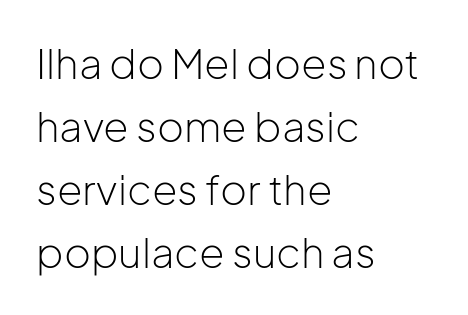
Nobody touched the tracking dial on this one. You could not count columns in this text — the font is proportionally spaced. The letters stand upright; this is a roman face. These lines are composed in type without serifs. The lines in this sample share a left origin and differ only in where they stop. One glance says typical: line gaps are just what's usual.
